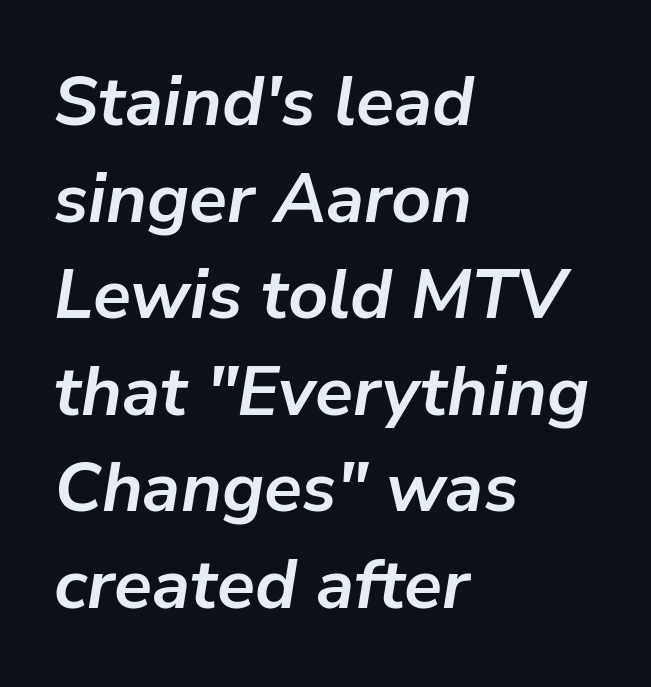
{"italic": "yes", "lean": "right", "slant_degrees": 9, "bold": "yes", "weight": "semibold", "width": "normal", "stroke_contrast": "low", "x_height": "medium", "monospaced": "no", "underline": "no", "align": "left", "line_spacing": "normal", "line_spacing_ratio": 1.38, "letter_spacing": "normal", "letter_spacing_em": 0.0, "glyph_px": 70}
